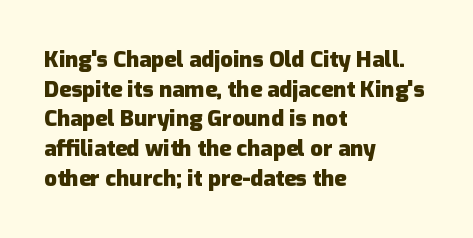
The image shows 22 px bold type, upright; set left-aligned, normal line spacing (1.35x), normal letter spacing, not underlined.
